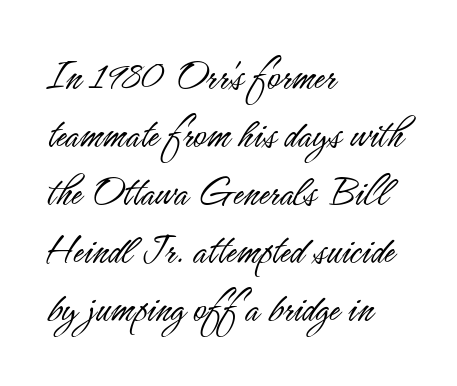
Q: Is the text bold? A: No.
Q: Is the text italic (slanted)? A: Yes.
Q: Is the typeface a serif or a sans-serif typeface? A: Sans-serif.
Q: Is the text underlined? A: No.
Q: How is the paragraph aligned? A: Left-aligned.
Q: Is the spacing between letters normal or unusually wide? A: Normal.
Q: Is the spacing between lines tight, normal or loose? A: Normal.
Q: Width (condensed, normal, or wide)? A: Condensed.
Q: Stroke contrast? A: Low.
Q: x-height? A: Small.
Q: Monospaced? A: No.
